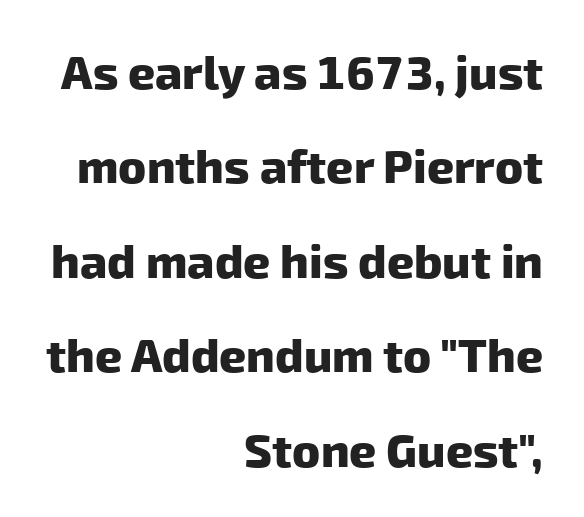
Q: Is the text bold? A: Yes.
Q: Is the typeface a serif or a sans-serif typeface? A: Sans-serif.
Q: Is the text underlined? A: No.
Q: How is the paragraph aligned? A: Right-aligned.
Q: Is the spacing between letters normal or unusually wide? A: Normal.
Q: Is the spacing between lines tight, normal or loose? A: Loose.
Q: Width (condensed, normal, or wide)? A: Normal.
Q: Stroke contrast? A: Low.
Q: x-height? A: Medium.
Q: Monospaced? A: No.
